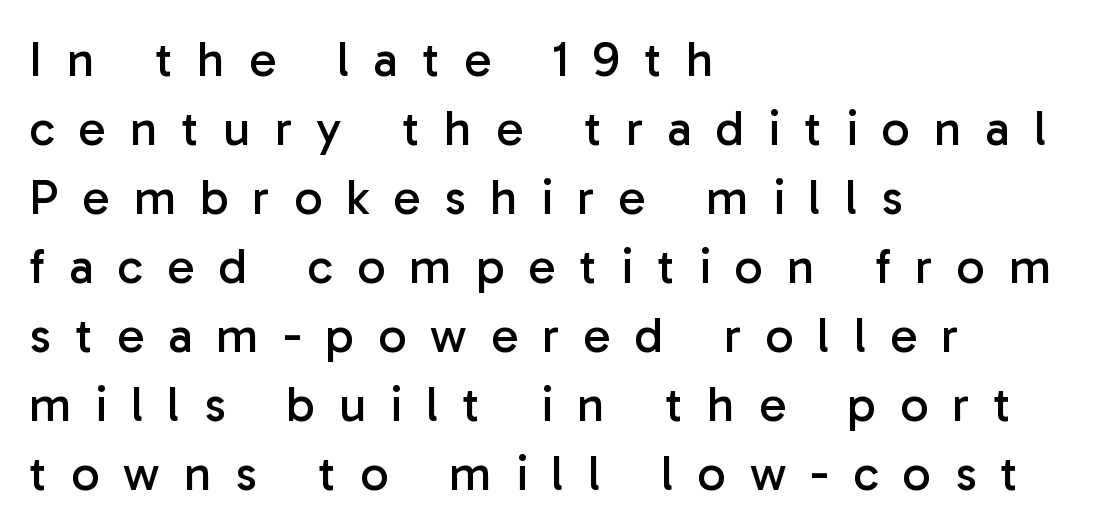
The image shows 50 px regular-weight sans-serif type, upright; set left-aligned, normal line spacing (1.38x), unusually wide letter spacing (+0.48 em), not underlined; low stroke contrast and a medium x-height.
